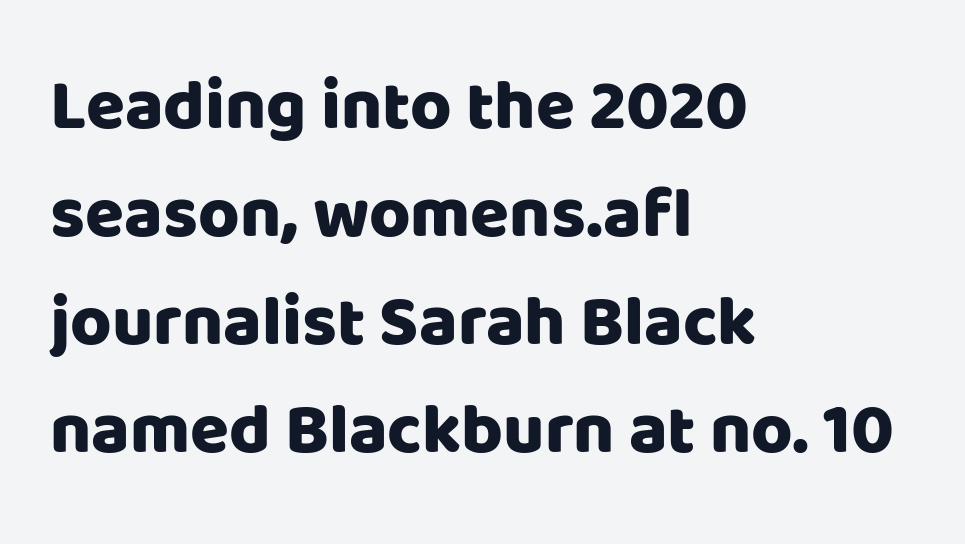
Does the copy run flush right? No — it runs flush left. How are the letters spaced? Ordinarily, with no added tracking. Reading down the column, the eye jumps a familiar distance to each next line. Posture: straight, roman, zero tilt. The zone under the glyphs is completely vacant.
